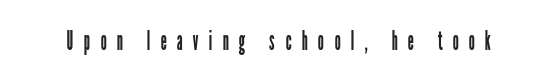
Q: Is the text bold? A: No.
Q: Is the text italic (slanted)? A: No, it is upright.
Q: Is the text underlined? A: No.
Q: Is the spacing between letters normal or unusually wide? A: Unusually wide.
